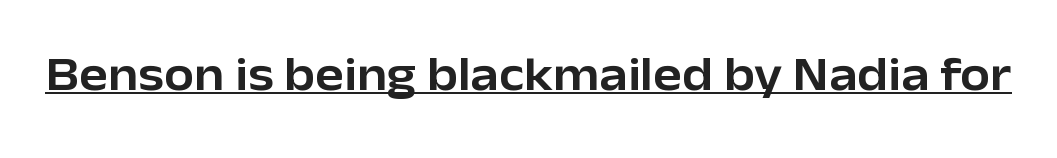
Q: Is the text italic (slanted)? A: No, it is upright.
Q: Is the typeface a serif or a sans-serif typeface? A: Sans-serif.
Q: Is the text underlined? A: Yes.
Q: Is the spacing between letters normal or unusually wide? A: Normal.
Q: Width (condensed, normal, or wide)? A: Normal.
Q: Stroke contrast? A: Low.
Q: x-height? A: Medium.
Q: Monospaced? A: No.
